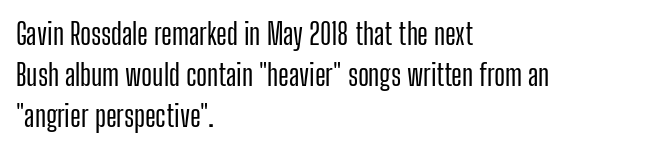
Q: Is the text italic (slanted)? A: No, it is upright.
Q: Is the typeface a serif or a sans-serif typeface? A: Sans-serif.
Q: Is the text underlined? A: No.
Q: How is the paragraph aligned? A: Left-aligned.
Q: Is the spacing between letters normal or unusually wide? A: Normal.
Q: Is the spacing between lines tight, normal or loose? A: Normal.
Q: Width (condensed, normal, or wide)? A: Condensed.
Q: Stroke contrast? A: Low.
Q: x-height? A: Medium.
Q: Monospaced? A: No.
